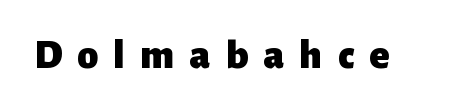
{"serif": "no", "italic": "no", "bold": "yes", "weight": "heavy", "width": "normal", "stroke_contrast": "low", "x_height": "medium", "monospaced": "no", "underline": "no", "letter_spacing": "wide", "letter_spacing_em": 0.36, "glyph_px": 42}
